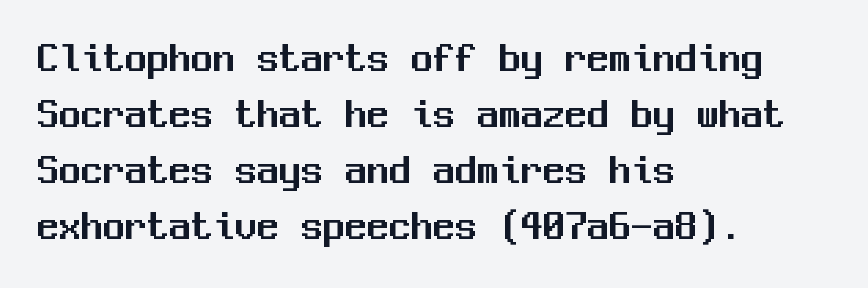
{"serif": "no", "italic": "no", "width": "normal", "stroke_contrast": "medium", "x_height": "medium", "monospaced": "yes", "underline": "no", "align": "left", "line_spacing": "normal", "line_spacing_ratio": 1.27, "letter_spacing": "normal", "letter_spacing_em": 0.0, "glyph_px": 44}
